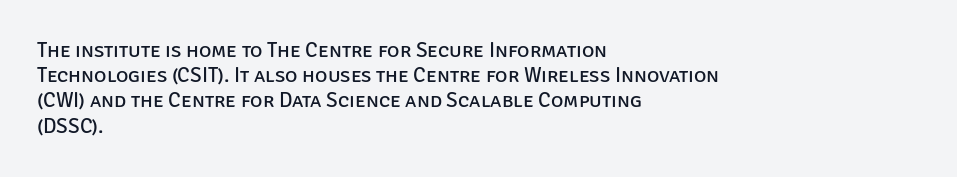
Q: Is the text bold? A: No.
Q: Is the text italic (slanted)? A: No, it is upright.
Q: Is the text underlined? A: No.
Q: How is the paragraph aligned? A: Left-aligned.
Q: Is the spacing between letters normal or unusually wide? A: Normal.
